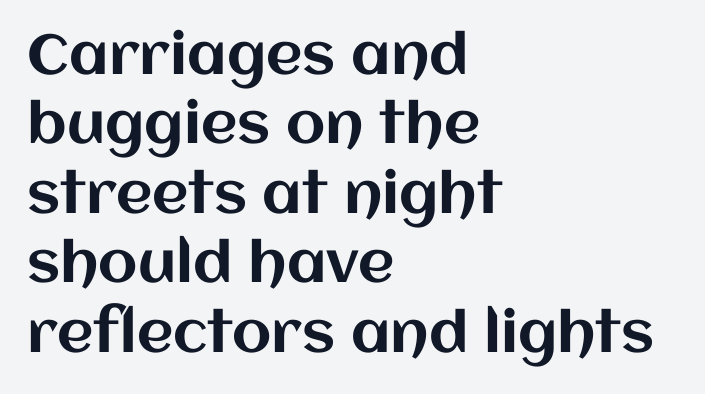
Q: Is the text italic (slanted)? A: No, it is upright.
Q: Is the text underlined? A: No.
Q: How is the paragraph aligned? A: Left-aligned.
Q: Is the spacing between letters normal or unusually wide? A: Normal.
Q: Width (condensed, normal, or wide)? A: Normal.
Q: Stroke contrast? A: Medium.
Q: x-height? A: Large.
Q: Monospaced? A: No.
